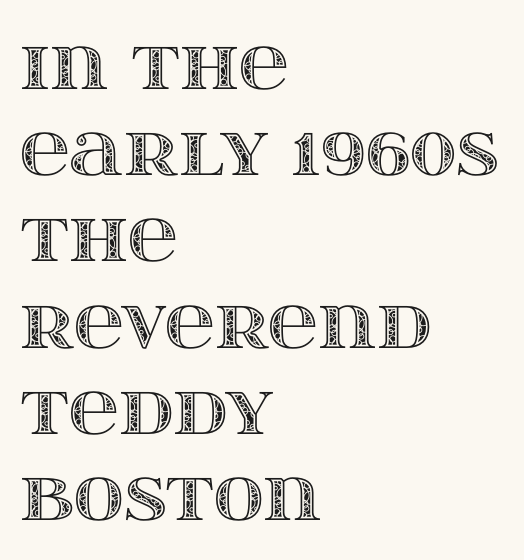
{"italic": "no", "width": "wide", "x_height": "large", "monospaced": "no", "underline": "no", "align": "left", "line_spacing": "normal", "line_spacing_ratio": 1.25, "letter_spacing": "normal", "letter_spacing_em": 0.0, "glyph_px": 69}
